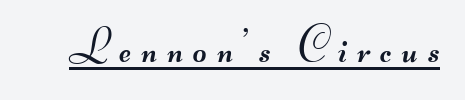
Q: Is the text bold? A: No.
Q: Is the typeface a serif or a sans-serif typeface? A: Sans-serif.
Q: Is the text underlined? A: Yes.
Q: Is the spacing between letters normal or unusually wide? A: Unusually wide.
Q: Width (condensed, normal, or wide)? A: Wide.
Q: Stroke contrast? A: Medium.
Q: Monospaced? A: No.
